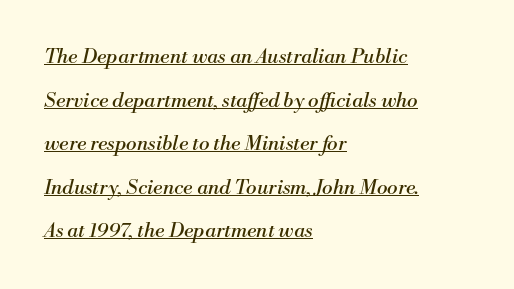
{"italic": "yes", "lean": "right", "slant_degrees": 13, "bold": "no", "underline": "yes", "align": "left", "line_spacing": "loose", "line_spacing_ratio": 2.18, "letter_spacing": "normal", "letter_spacing_em": 0.0, "glyph_px": 20}
